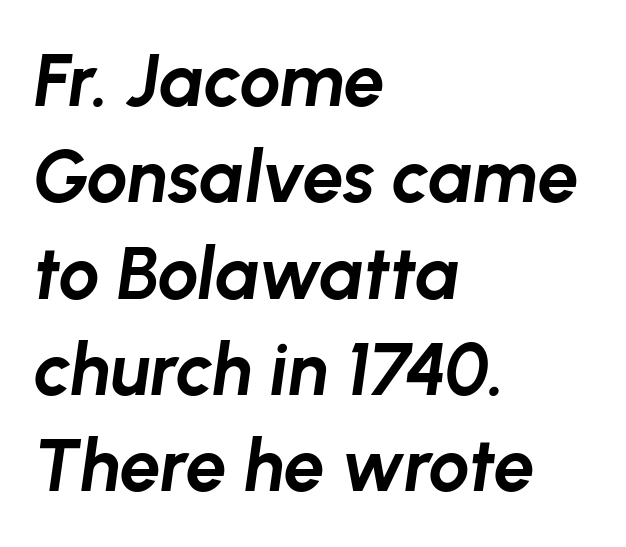
Whoever set this chose a conventional vertical rhythm. Typographic density is high because the face is bold. The letters are slanted; this is an italic face. All the whitespace from short lines collects on the right.
